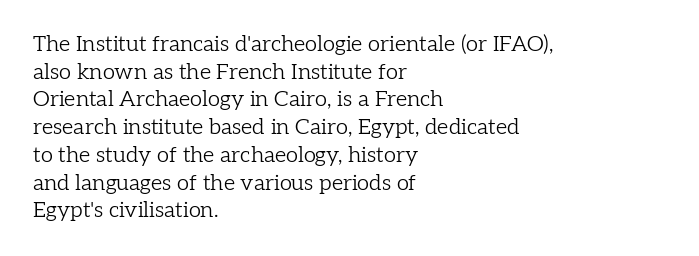
Q: Is the text bold? A: No.
Q: Is the text italic (slanted)? A: No, it is upright.
Q: Is the text underlined? A: No.
Q: How is the paragraph aligned? A: Left-aligned.
Q: Is the spacing between letters normal or unusually wide? A: Normal.
Q: Is the spacing between lines tight, normal or loose? A: Normal.
